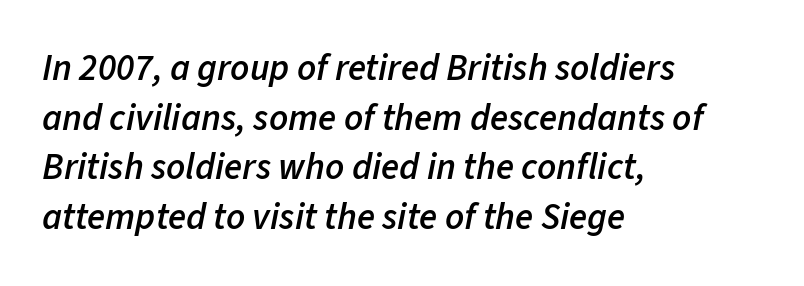
Q: Is the text bold? A: Semi-bold.
Q: Is the text italic (slanted)? A: Yes, it leans right by about 11 degrees.
Q: Is the text underlined? A: No.
Q: How is the paragraph aligned? A: Left-aligned.
Q: Is the spacing between letters normal or unusually wide? A: Normal.
Q: Is the spacing between lines tight, normal or loose? A: Normal.
Q: Width (condensed, normal, or wide)? A: Normal.
Q: Stroke contrast? A: Low.
Q: x-height? A: Medium.
Q: Monospaced? A: No.
